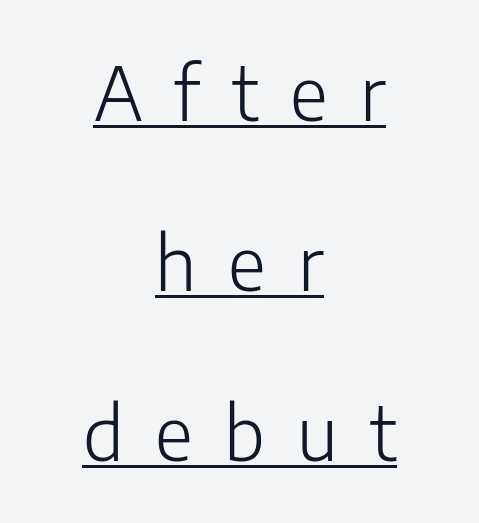
Q: Is the text bold? A: No.
Q: Is the text italic (slanted)? A: No, it is upright.
Q: Is the typeface a serif or a sans-serif typeface? A: Sans-serif.
Q: Is the text underlined? A: Yes.
Q: How is the paragraph aligned? A: Centered.
Q: Is the spacing between letters normal or unusually wide? A: Unusually wide.
Q: Is the spacing between lines tight, normal or loose? A: Loose.
Q: Width (condensed, normal, or wide)? A: Normal.
Q: Stroke contrast? A: Low.
Q: x-height? A: Medium.
Q: Monospaced? A: No.
